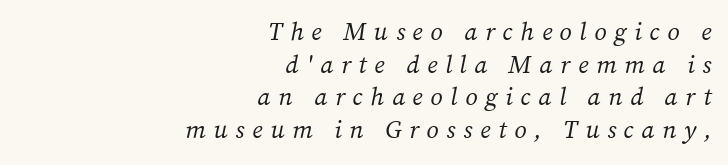
Q: Is the text bold? A: No.
Q: Is the text italic (slanted)? A: Yes, it leans right by about 12 degrees.
Q: Is the text underlined? A: No.
Q: How is the paragraph aligned? A: Right-aligned.
Q: Is the spacing between letters normal or unusually wide? A: Unusually wide.
Q: Is the spacing between lines tight, normal or loose? A: Normal.
